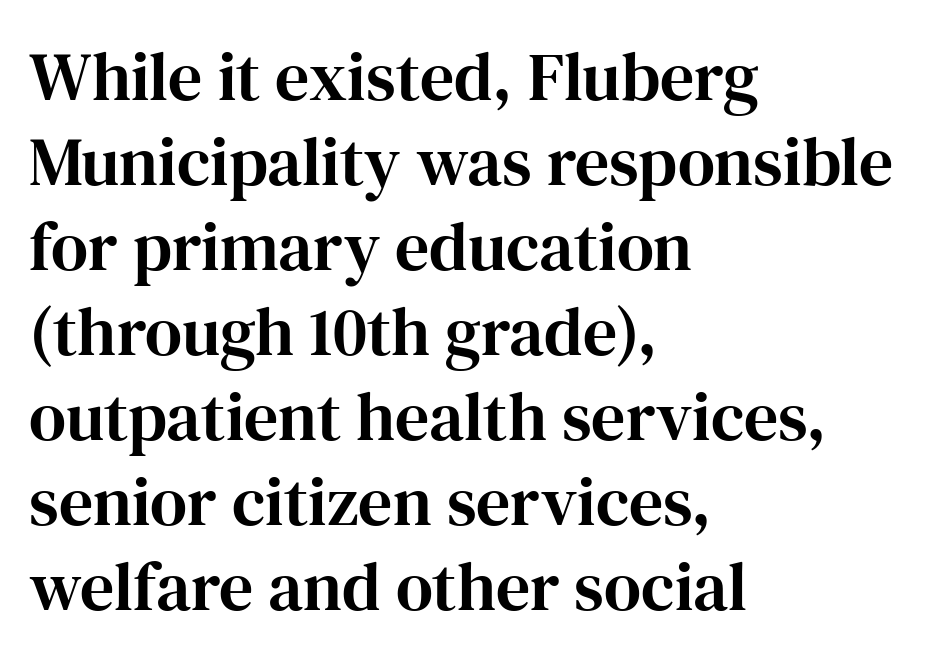
{"serif": "yes", "italic": "no", "width": "normal", "stroke_contrast": "high", "x_height": "medium", "monospaced": "no", "underline": "no", "align": "left", "line_spacing": "normal", "line_spacing_ratio": 1.25, "letter_spacing": "normal", "letter_spacing_em": 0.0, "glyph_px": 68}
